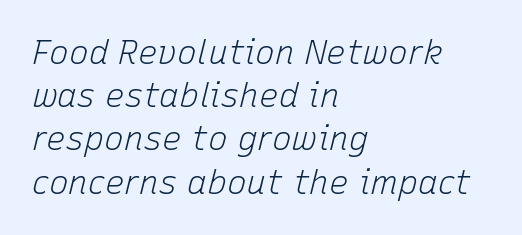
{"italic": "yes", "lean": "right", "slant_degrees": 15, "bold": "no", "weight": "light", "width": "normal", "stroke_contrast": "low", "x_height": "medium", "monospaced": "no", "underline": "no", "align": "left", "line_spacing": "normal", "line_spacing_ratio": 1.31, "letter_spacing": "normal", "letter_spacing_em": 0.0, "glyph_px": 33}
